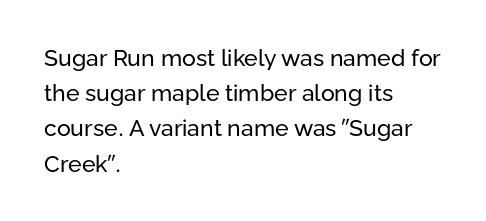
A typesetter would call this leading conventional body-copy spacing. Casual observation: everything's shoved over to the left. Counters stay open thanks to moderate or lighter strokes. The lettering stays uniformly vertical, giving the passage a roman look. No extra tracking has been applied to these lines. The gap between lines stays unmarked.
